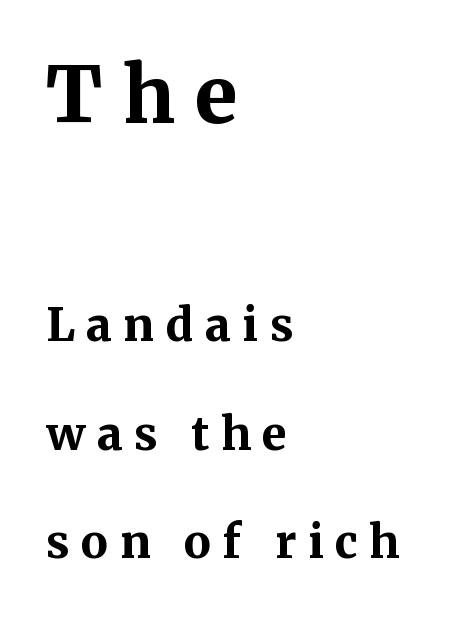
{"serif": "yes", "italic": "no", "bold": "yes", "weight": "bold", "width": "normal", "stroke_contrast": "medium", "x_height": "medium", "monospaced": "no", "underline": "no", "align": "left", "line_spacing": "loose", "line_spacing_ratio": 2.41, "letter_spacing": "wide", "letter_spacing_em": 0.26, "larger_block": "first", "size_ratio": 1.73, "glyph_px": 78}
